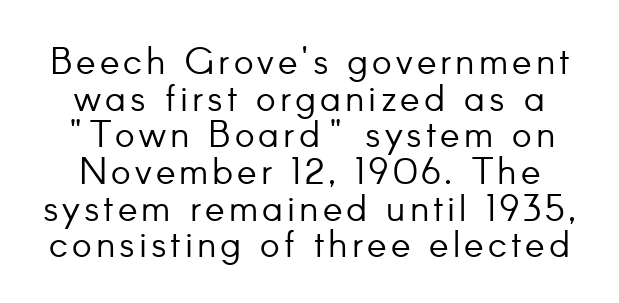
Is there any slant? The stems are plumb. Underline: absent. Weight: not bold — regular or lighter. Reading down the column, the eye jumps only a short way to each next line.
